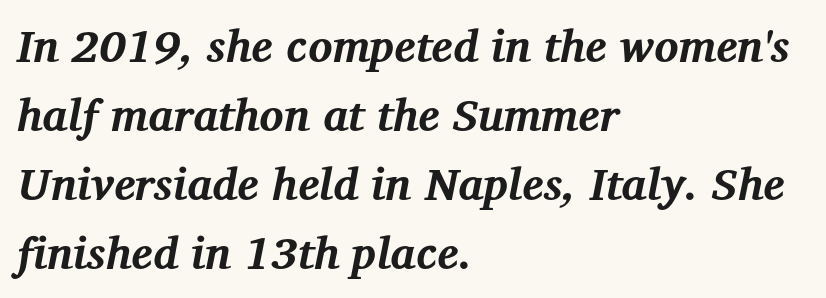
The typesetter chose a ragged-right arrangement here. The passage shown is typed in a proportional face where columns would drift. Heavy, bold letterforms. What stands out about the letter spacing? Nothing — it is the standard amount. Compared with ordinary roman type, these characters are visibly tilted.
